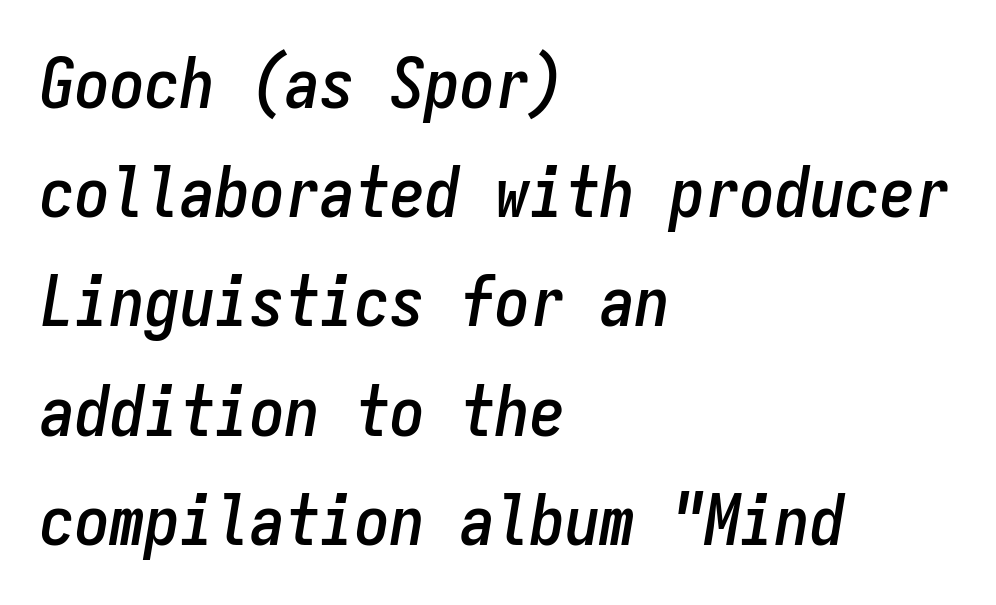
The image shows 70 px condensed type, italic (leaning right), monospaced; set left-aligned, normal line spacing (1.56x), normal letter spacing, not underlined; low stroke contrast and a medium x-height.
